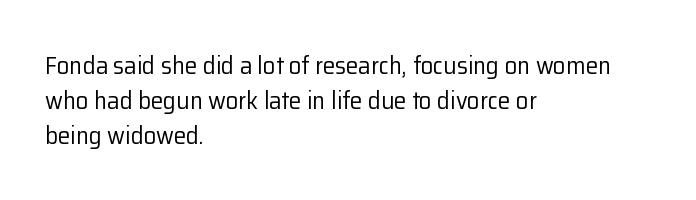
The image shows 25 px text type, upright; set left-aligned, normal line spacing (1.4x), normal letter spacing, not underlined.
